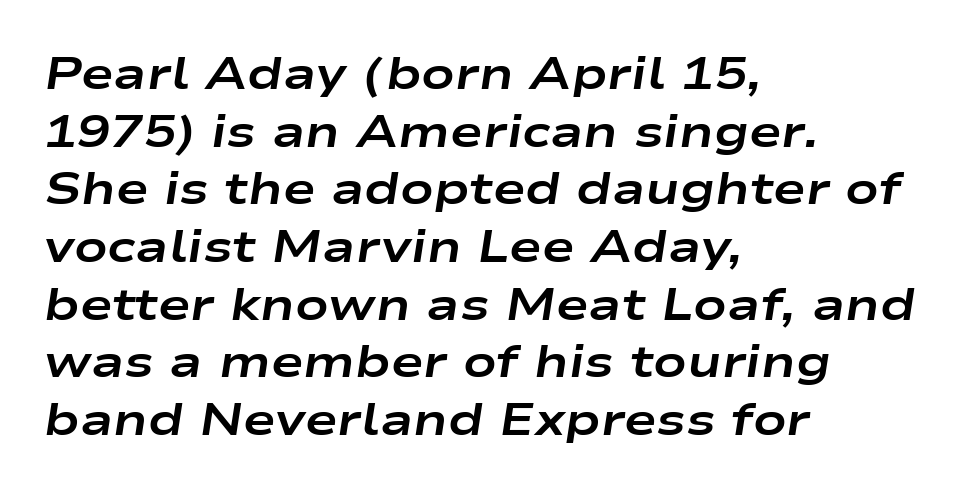
Compared with an ordinary text face, these strokes are far heavier — a full bold. The gaps between neighbouring characters are ordinary and unremarkable. The rendering uses natural spacing where letterforms have individual widths. Compared with ordinary roman type, these characters are visibly tilted.
